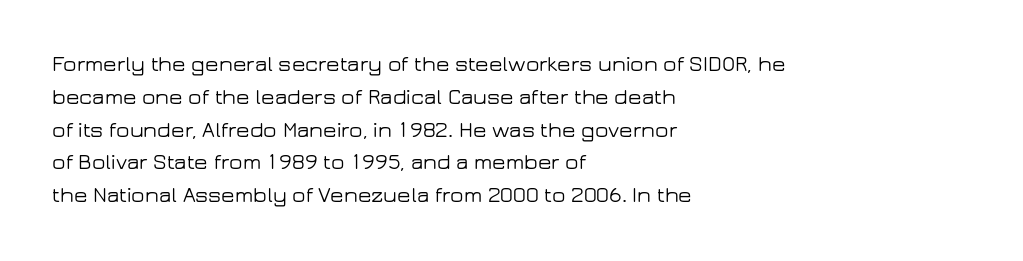
The image shows 22 px text type, upright; set left-aligned, normal line spacing (1.49x), normal letter spacing, not underlined.
